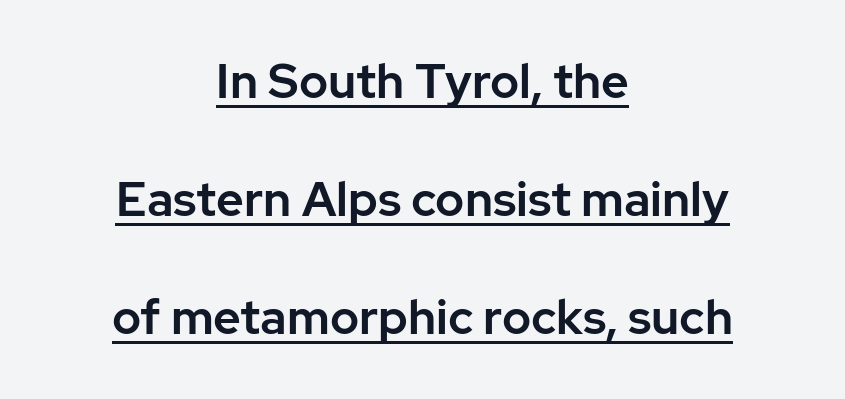
Glance below the letters and you will spot a drawn line. The paragraph has two soft edges and a firm central axis. A typesetter would call this proportional, since set widths differ per character. Airy leading.
